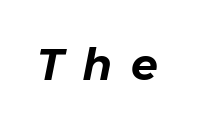
Posture: slanted. Just letters on the line, the space beneath them empty. A typesetter would call this proportional, since set widths differ per character. The line texture is sparse and dotted thanks to wide tracking.
